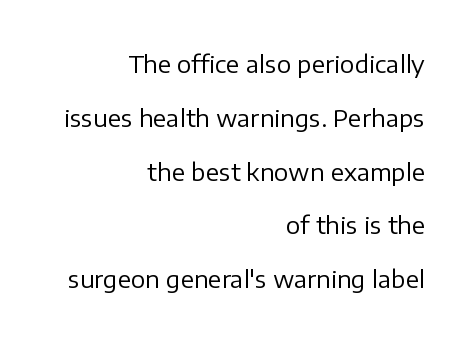
{"italic": "no", "bold": "no", "underline": "no", "align": "right", "line_spacing": "loose", "line_spacing_ratio": 2.24, "letter_spacing": "normal", "letter_spacing_em": 0.0, "glyph_px": 24}
